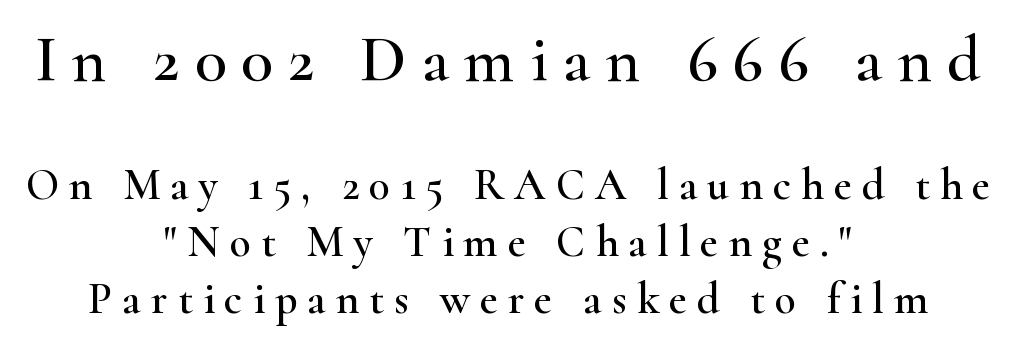
Quick note: underline off. The rendering uses natural spacing where letterforms have individual widths. Successive baselines arrive at the customary interval. The line texture is sparse and dotted thanks to wide tracking. Ascenders rise straight up at ninety degrees. Line starts and ends both wander, symmetrically.
